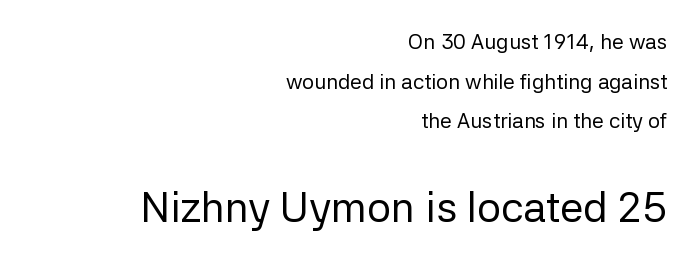
The image shows 42 px regular-weight sans-serif type, upright; set right-aligned, line spacing 1.89x, normal letter spacing, not underlined; the second (bottom) block is 2.0x larger; low stroke contrast and a medium x-height.
